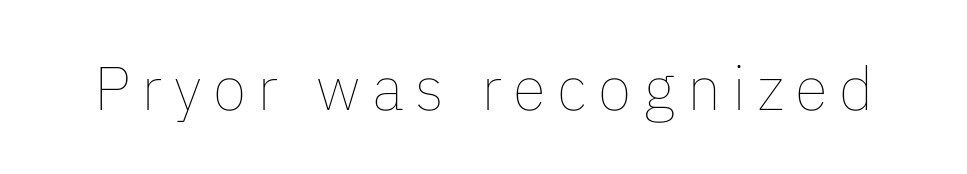
{"italic": "no", "bold": "no", "weight": "thin", "width": "normal", "stroke_contrast": "low", "x_height": "medium", "monospaced": "no", "underline": "no", "glyph_px": 61}
